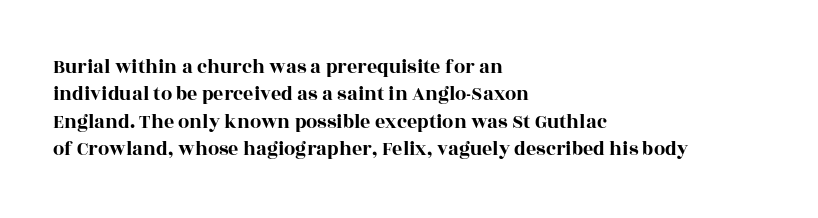
The image shows 20 px text type, upright; set left-aligned, normal line spacing (1.37x), normal letter spacing, not underlined.
